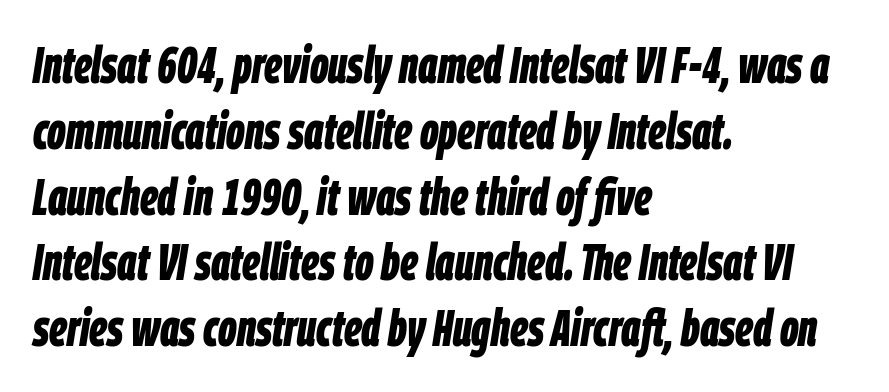
The paragraph shown leans on its left margin. This rendering features lettering with no underline. Between one letter and the next there's only the usual sliver of space. Bold? Absolutely — the strokes are thick and heavy. The face used here is proportionally spaced, like ordinary book or web type.
